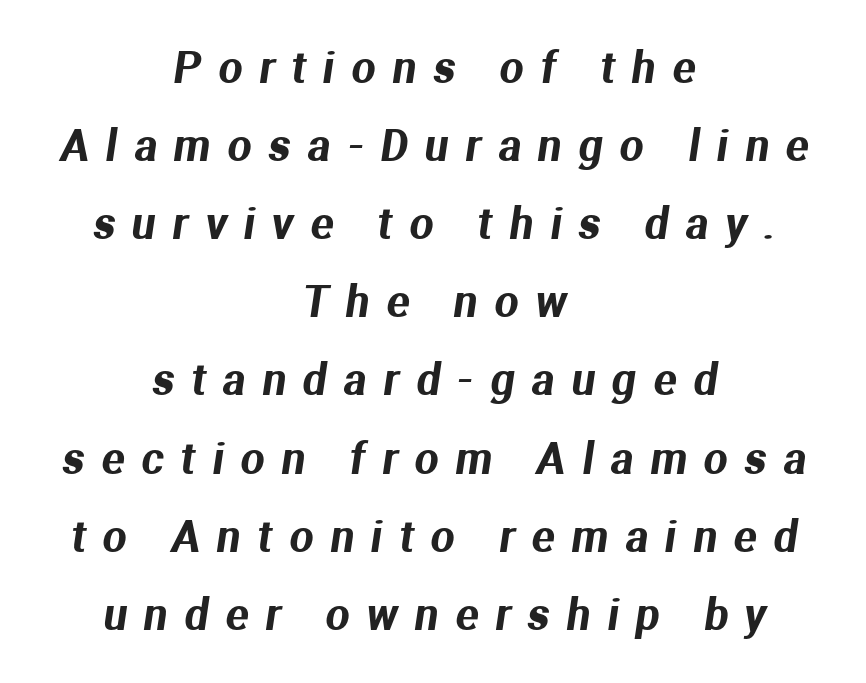
The image shows 42 px sans-serif type; set centered, line spacing 1.86x, unusually wide letter spacing (+0.41 em), not underlined; medium stroke contrast and a medium x-height.
